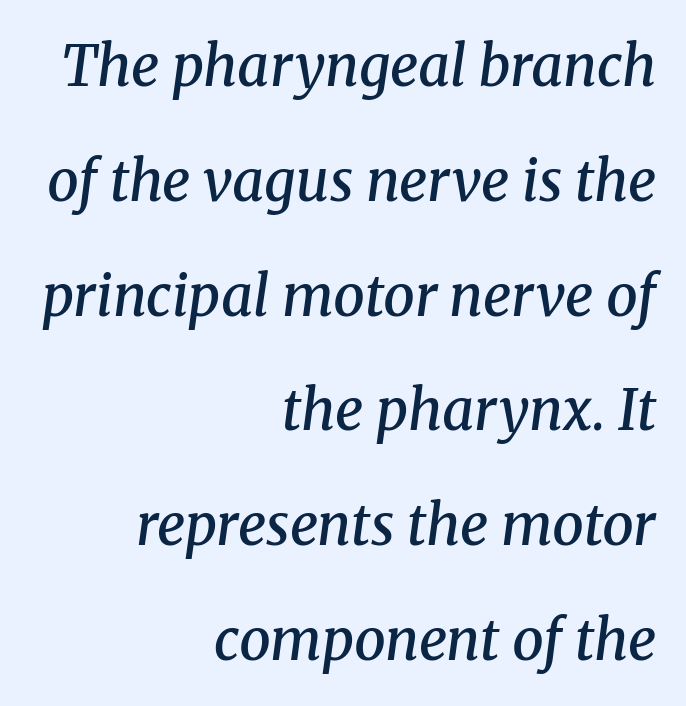
{"serif": "yes", "italic": "yes", "lean": "right", "slant_degrees": 8, "bold": "semi", "weight": "semibold", "width": "normal", "stroke_contrast": "medium", "x_height": "medium", "monospaced": "no", "underline": "no", "align": "right", "line_spacing": "loose", "line_spacing_ratio": 2.05, "letter_spacing": "normal", "letter_spacing_em": 0.0, "glyph_px": 56}
